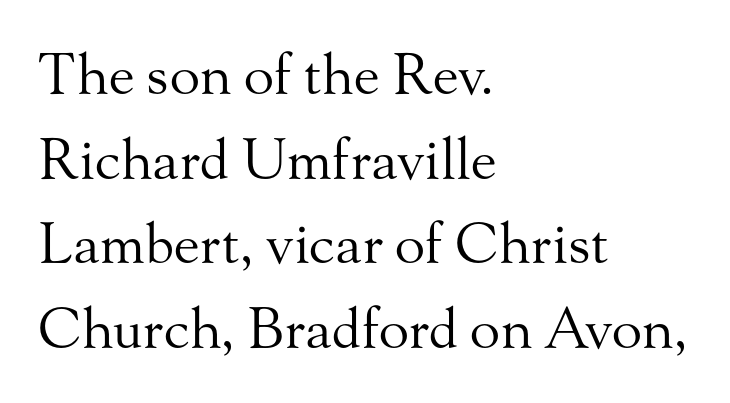
{"serif": "yes", "italic": "no", "bold": "no", "weight": "regular", "width": "normal", "stroke_contrast": "medium", "x_height": "small", "monospaced": "no", "underline": "no", "align": "left", "line_spacing": "normal", "line_spacing_ratio": 1.51, "letter_spacing": "normal", "letter_spacing_em": 0.0, "glyph_px": 56}
